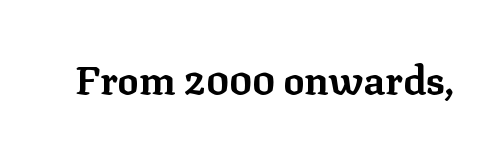
{"serif": "yes", "italic": "no", "bold": "yes", "weight": "bold", "width": "normal", "stroke_contrast": "low", "x_height": "medium", "monospaced": "no", "underline": "no", "letter_spacing": "normal", "letter_spacing_em": 0.0, "glyph_px": 40}
